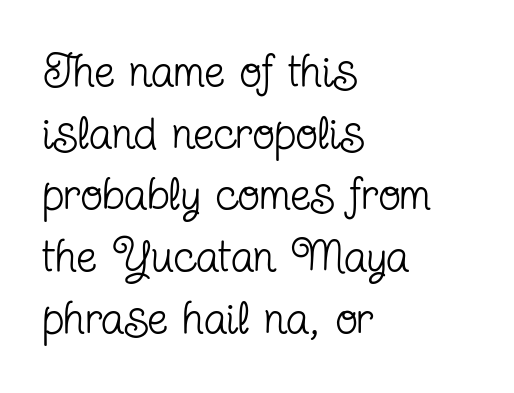
Q: Is the text bold? A: No.
Q: Is the text italic (slanted)? A: No, it is upright.
Q: Is the typeface a serif or a sans-serif typeface? A: Serif.
Q: Is the text underlined? A: No.
Q: How is the paragraph aligned? A: Left-aligned.
Q: Is the spacing between letters normal or unusually wide? A: Normal.
Q: Is the spacing between lines tight, normal or loose? A: Normal.
Q: Width (condensed, normal, or wide)? A: Condensed.
Q: Stroke contrast? A: Low.
Q: x-height? A: Medium.
Q: Monospaced? A: No.
